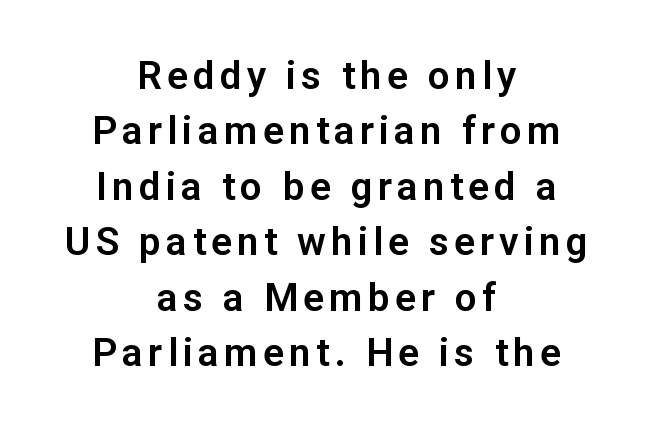
Q: Is the text italic (slanted)? A: No, it is upright.
Q: Is the typeface a serif or a sans-serif typeface? A: Sans-serif.
Q: Is the text underlined? A: No.
Q: How is the paragraph aligned? A: Centered.
Q: Is the spacing between lines tight, normal or loose? A: Normal.
Q: Width (condensed, normal, or wide)? A: Normal.
Q: Stroke contrast? A: Low.
Q: x-height? A: Medium.
Q: Monospaced? A: No.
